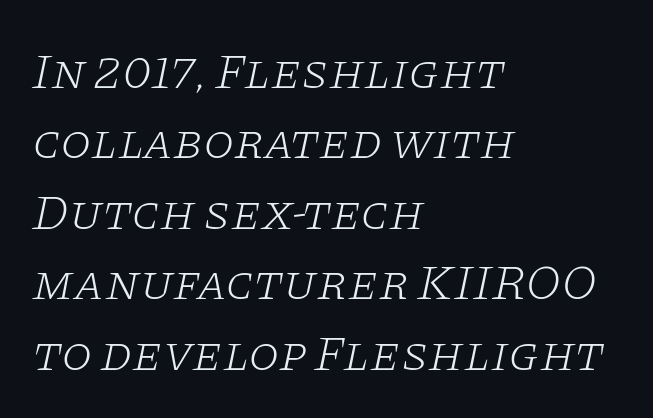
{"serif": "yes", "italic": "yes", "lean": "right", "slant_degrees": 11, "bold": "no", "weight": "light", "width": "wide", "stroke_contrast": "low", "x_height": "large", "monospaced": "no", "underline": "no", "align": "left", "line_spacing": "normal", "line_spacing_ratio": 1.41, "letter_spacing": "normal", "letter_spacing_em": 0.0, "glyph_px": 50}
